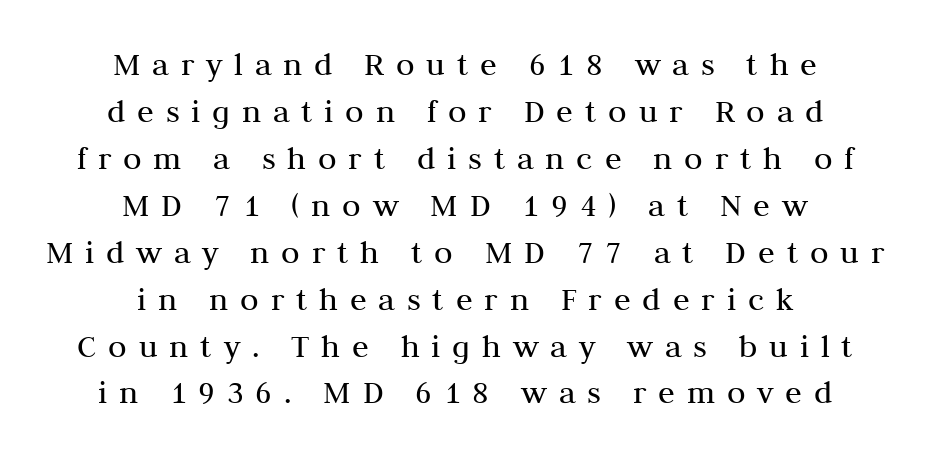
The image shows 34 px regular-weight serif type, upright; set centered, normal line spacing (1.38x), unusually wide letter spacing (+0.35 em), not underlined; medium stroke contrast and a medium x-height.
